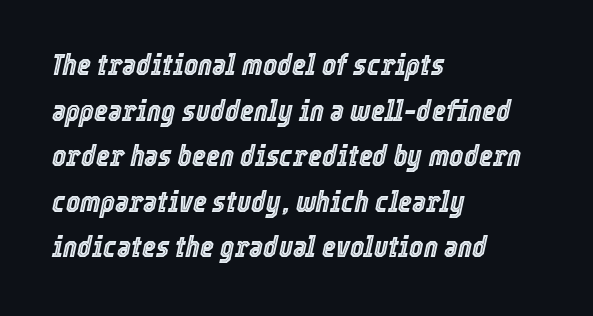
The lines in this sample share a left origin and differ only in where they stop. Line spacing here is normal. The letters advance in unequal steps, a hallmark of proportional type. This sample uses an oblique cut, with every glyph tilted off the vertical.
